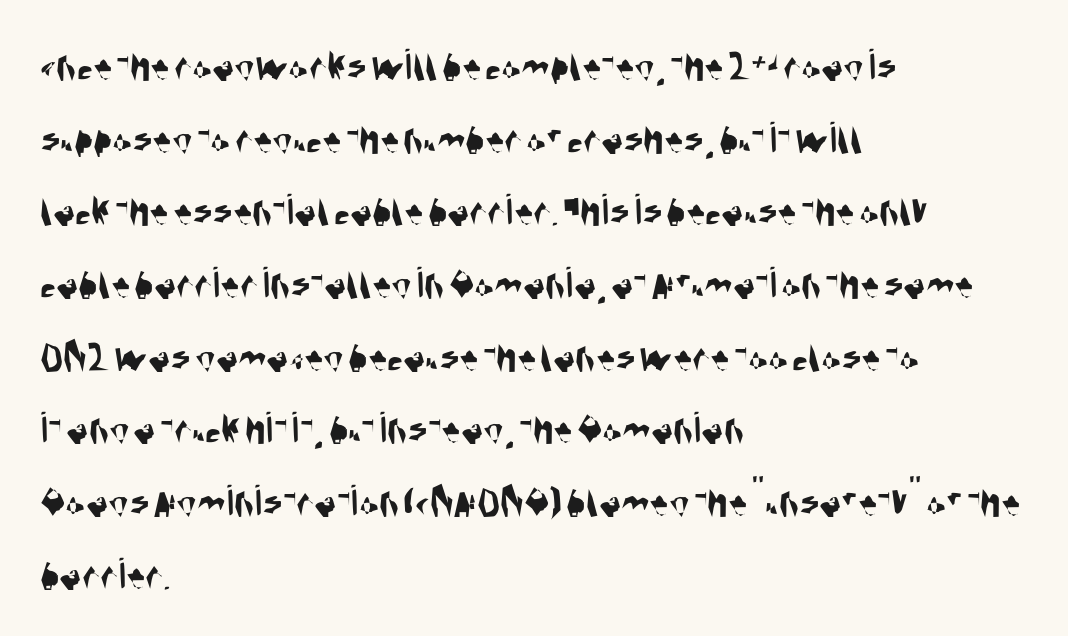
The image shows 46 px condensed sans-serif type; set left-aligned, normal line spacing (1.58x), normal letter spacing, not underlined; medium stroke contrast and a large x-height.
